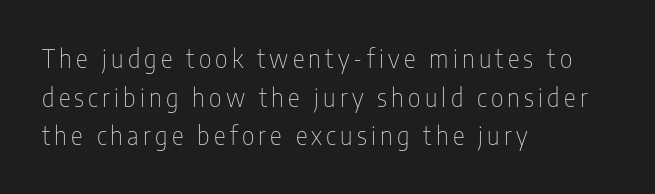
The line-height multiplier appears to be the usual default. Reading down the block, your eye returns to a fixed left position each line. This sample uses an upright cut, with every glyph sitting square on the baseline. The letters look calm and open, with moderate or lighter stems.
